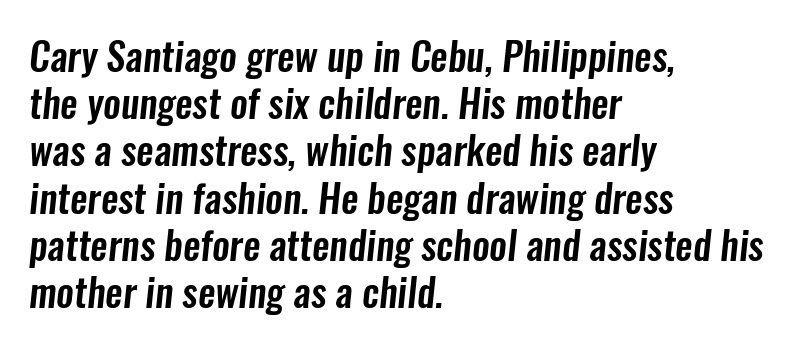
Q: Is the typeface a serif or a sans-serif typeface? A: Sans-serif.
Q: Is the text underlined? A: No.
Q: How is the paragraph aligned? A: Left-aligned.
Q: Is the spacing between letters normal or unusually wide? A: Normal.
Q: Width (condensed, normal, or wide)? A: Condensed.
Q: Stroke contrast? A: Low.
Q: x-height? A: Medium.
Q: Monospaced? A: No.
